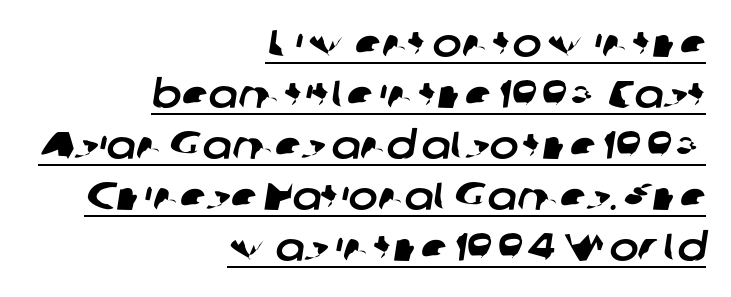
Q: Is the typeface a serif or a sans-serif typeface? A: Sans-serif.
Q: Is the text underlined? A: Yes.
Q: How is the paragraph aligned? A: Right-aligned.
Q: Is the spacing between letters normal or unusually wide? A: Normal.
Q: Is the spacing between lines tight, normal or loose? A: Normal.
Q: Width (condensed, normal, or wide)? A: Normal.
Q: Stroke contrast? A: Low.
Q: x-height? A: Medium.
Q: Monospaced? A: No.
